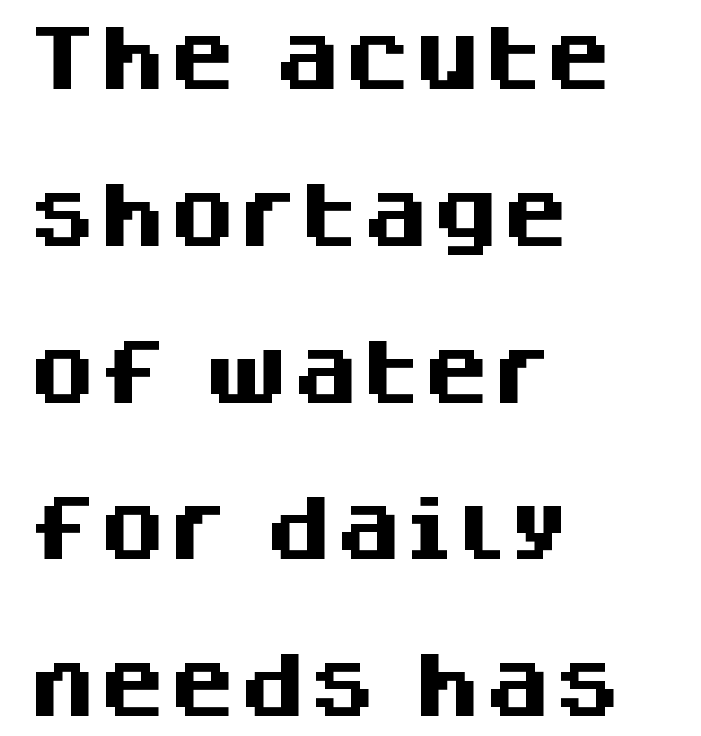
Q: Is the text bold? A: Yes.
Q: Is the text italic (slanted)? A: No, it is upright.
Q: Is the typeface a serif or a sans-serif typeface? A: Sans-serif.
Q: Is the text underlined? A: No.
Q: How is the paragraph aligned? A: Left-aligned.
Q: Is the spacing between letters normal or unusually wide? A: Normal.
Q: Is the spacing between lines tight, normal or loose? A: Loose.
Q: Width (condensed, normal, or wide)? A: Normal.
Q: Stroke contrast? A: Medium.
Q: x-height? A: Large.
Q: Monospaced? A: No.
